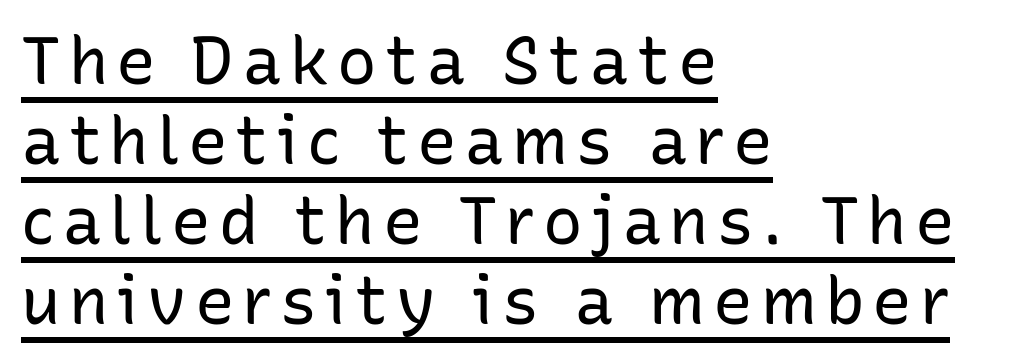
{"serif": "no", "italic": "no", "bold": "no", "weight": "regular", "width": "normal", "stroke_contrast": "low", "x_height": "medium", "monospaced": "no", "underline": "yes", "align": "left", "line_spacing_ratio": 1.21, "glyph_px": 66}
